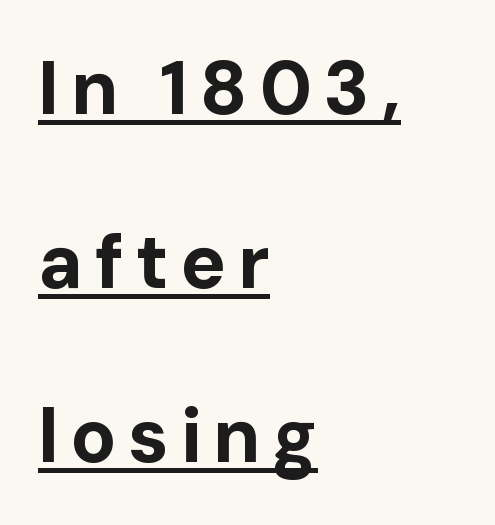
The image shows 76 px bold sans-serif type, upright; set left-aligned, loose line spacing (2.29x), underlined; low stroke contrast and a medium x-height.
